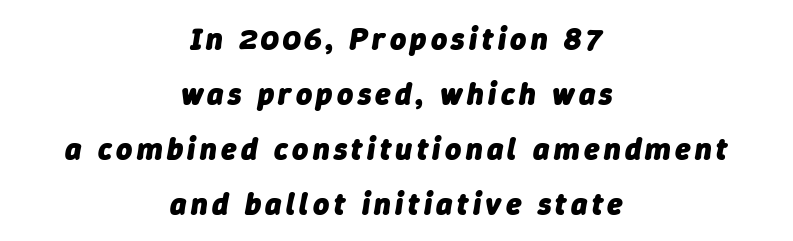
{"italic": "yes", "lean": "right", "slant_degrees": 9, "bold": "yes", "weight": "heavy", "width": "normal", "stroke_contrast": "low", "x_height": "medium", "monospaced": "no", "underline": "no", "align": "center", "line_spacing_ratio": 1.77, "glyph_px": 31}
